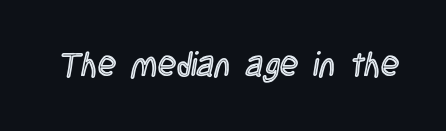
The image shows 34 px condensed type; set normal letter spacing, not underlined; a large x-height.
